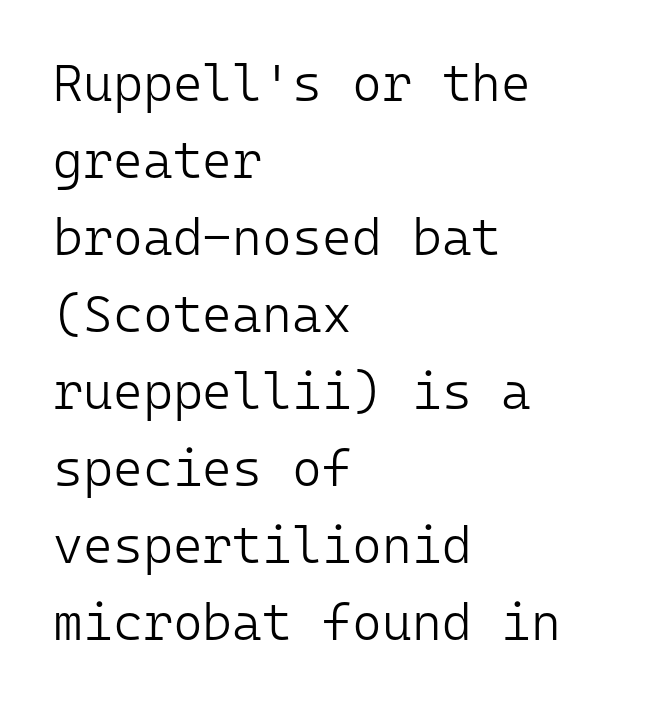
The image shows 51 px light sans-serif type, upright, monospaced; set left-aligned, normal line spacing (1.51x), normal letter spacing, not underlined; low stroke contrast and a medium x-height.
